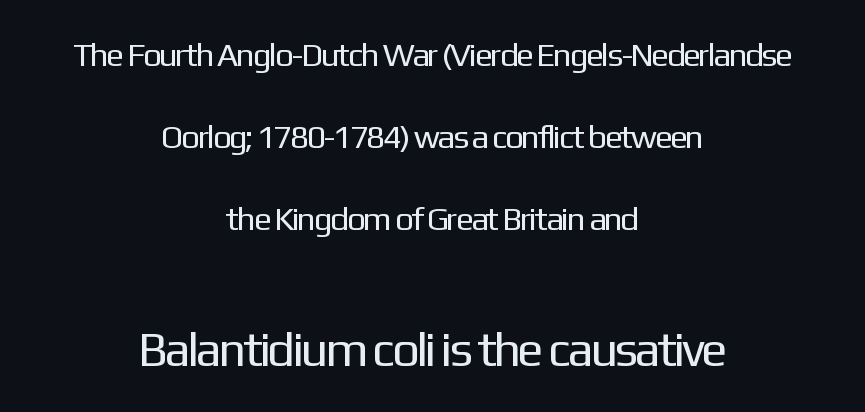
The image shows 49 px regular-weight sans-serif type, upright; set centered, loose line spacing (2.48x), normal letter spacing, not underlined; the second (bottom) block is 1.48x larger; low stroke contrast and a medium x-height.
